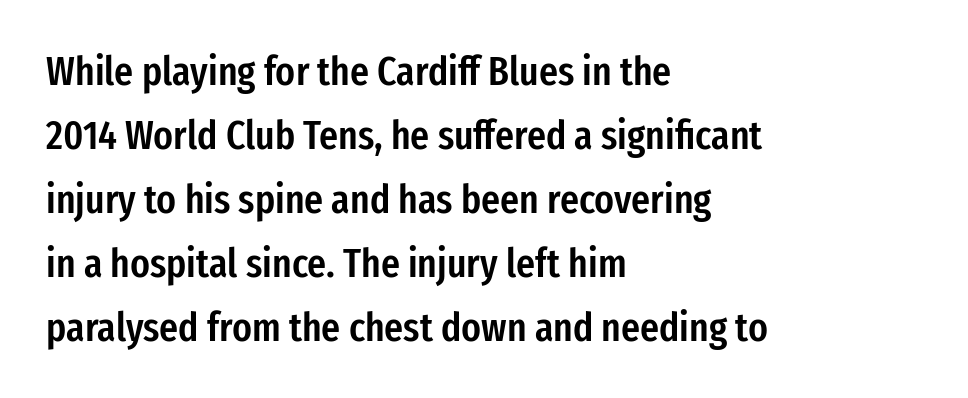
{"serif": "no", "italic": "no", "bold": "semi", "weight": "semibold", "width": "condensed", "stroke_contrast": "low", "x_height": "medium", "monospaced": "no", "underline": "no", "align": "left", "line_spacing": "normal", "line_spacing_ratio": 1.56, "letter_spacing": "normal", "letter_spacing_em": 0.0, "glyph_px": 41}
